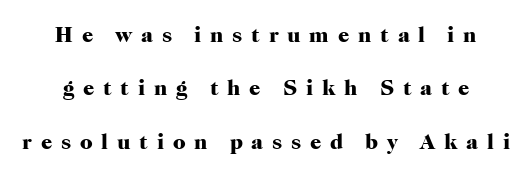
The image shows 22 px bold type, upright; set loose line spacing (2.43x), unusually wide letter spacing (+0.4 em), not underlined.
